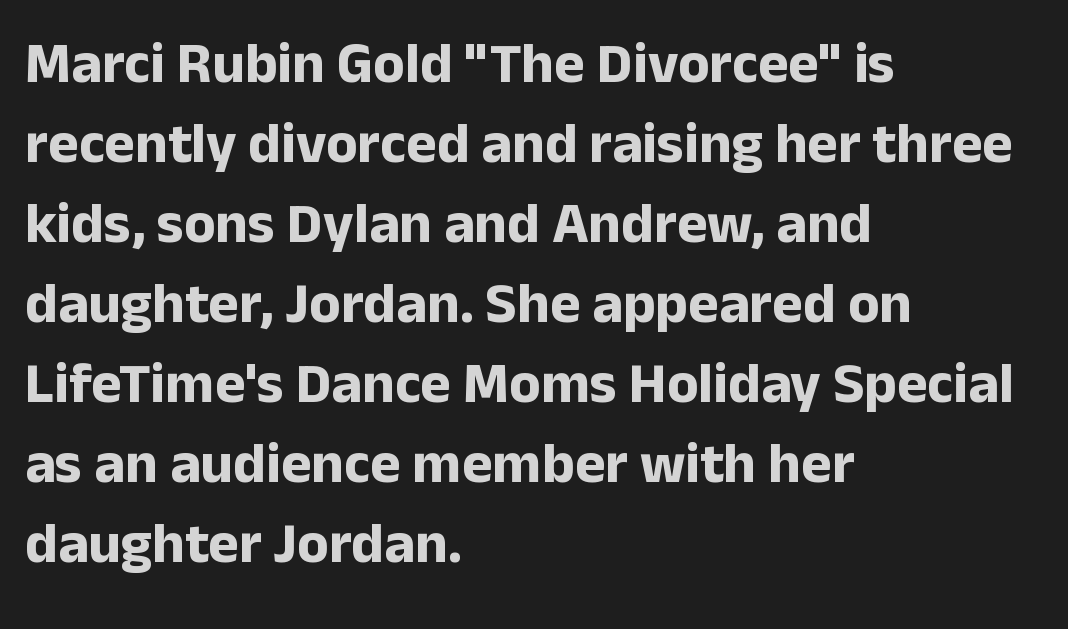
The ragged edge is on the right, which tells us the setting is flush left. Vertically, the passage feels balanced, rows spaced as you'd expect. Students, this is bold: see how much ink each stroke carries. Glance below the letters and you will spot only blank space. Tracking value appears to be zero — textbook default spacing. Think of a printed novel: that variable character pitch is what you see here.
